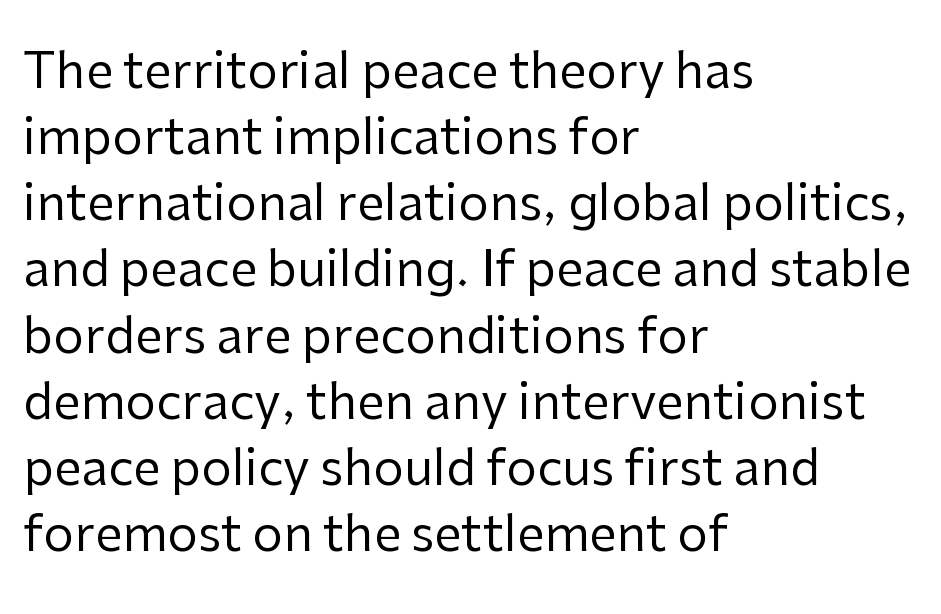
Posture: upright roman. Lines of text with bare space underneath. These lines stack with their left ends in a neat column. Weight: in the light-to-regular range. You could call the tracking neutral — neither tight nor loose. Observe the absence of serifs on each vertical stroke in this sample.
